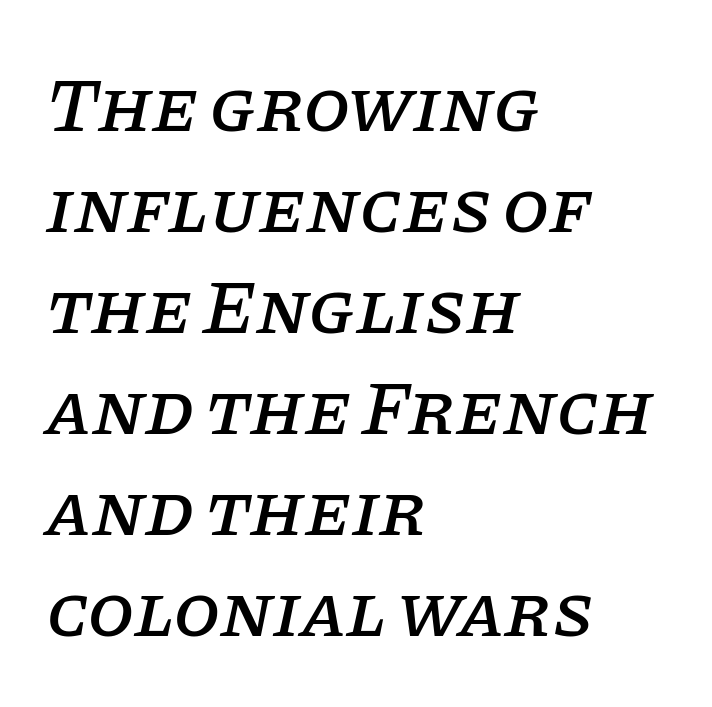
The image shows 76 px serif type, italic (leaning right); set left-aligned, normal line spacing (1.33x), normal letter spacing, not underlined; low stroke contrast and a large x-height.
